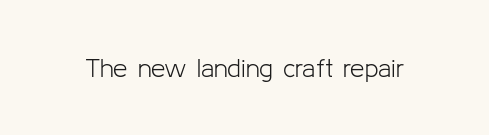
The image shows 26 px text type, upright; set normal letter spacing, not underlined.
